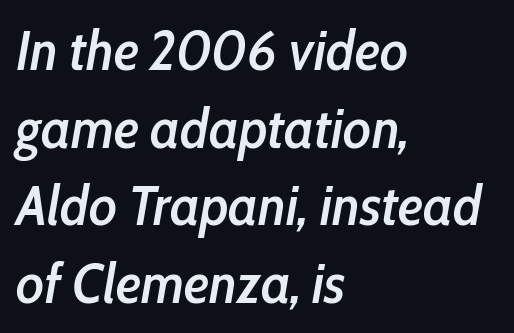
{"italic": "yes", "lean": "right", "slant_degrees": 10, "bold": "semi", "weight": "semibold", "width": "condensed", "stroke_contrast": "low", "x_height": "medium", "monospaced": "no", "underline": "no", "align": "left", "line_spacing": "normal", "line_spacing_ratio": 1.41, "letter_spacing": "normal", "letter_spacing_em": 0.0, "glyph_px": 55}
